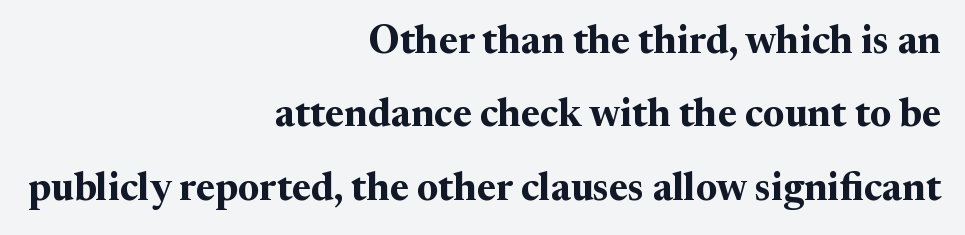
{"serif": "yes", "italic": "no", "bold": "yes", "weight": "bold", "width": "normal", "stroke_contrast": "medium", "x_height": "medium", "monospaced": "no", "underline": "no", "align": "right", "line_spacing_ratio": 1.88, "letter_spacing": "normal", "letter_spacing_em": 0.0, "glyph_px": 39}
